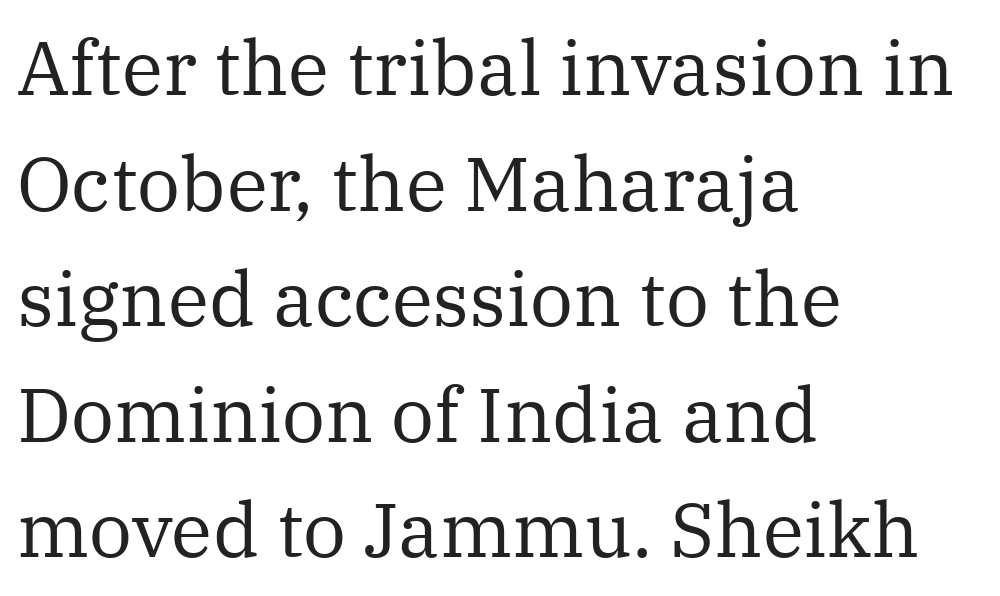
Weight: in the light-to-regular range. Underlining? Definitely not there. This sample keeps an unexceptional amount of space between lines. Think of a printed novel: that variable character pitch is what you see here. Casual observation: everything's shoved over to the left. Letter spacing: default.
